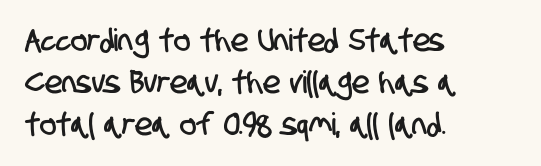
Interline gaps are of average width in this sample. No word sits above an underline. The letters advance in unequal steps, a hallmark of proportional type. The text block is weighted toward the left margin, trailing off unevenly rightward. This is sans-serif lettering, the kind often seen on screens and signage.
